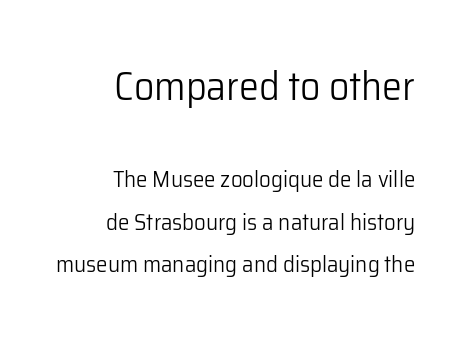
{"serif": "no", "italic": "no", "bold": "no", "weight": "light", "width": "normal", "stroke_contrast": "low", "x_height": "medium", "monospaced": "no", "underline": "no", "align": "right", "line_spacing_ratio": 1.85, "letter_spacing": "normal", "letter_spacing_em": 0.0, "larger_block": "first", "size_ratio": 1.74, "glyph_px": 40}
